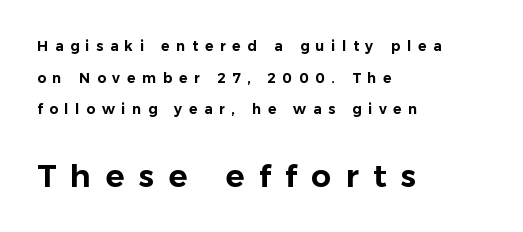
A student would notice the bottom passage is typeset larger than what precedes it. Does the leading feel generous? Absolutely, it's lavish. Spacing between characters has been opened up far beyond the box default. Proportional: the letters do not fall into vertical columns. Designer's note — italics off, roman on.
